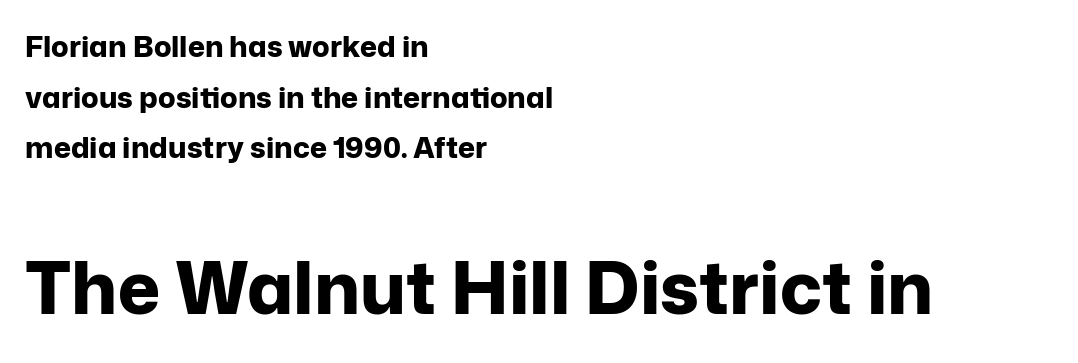
Heft: maximum for text — a bold. Posture: vertical. Line beginnings align vertically; line endings do not. Lines of text with bare space underneath. The letters carry no serifs — their stems end cleanly without finishing strokes. There is no visible air inserted between adjacent glyphs.
